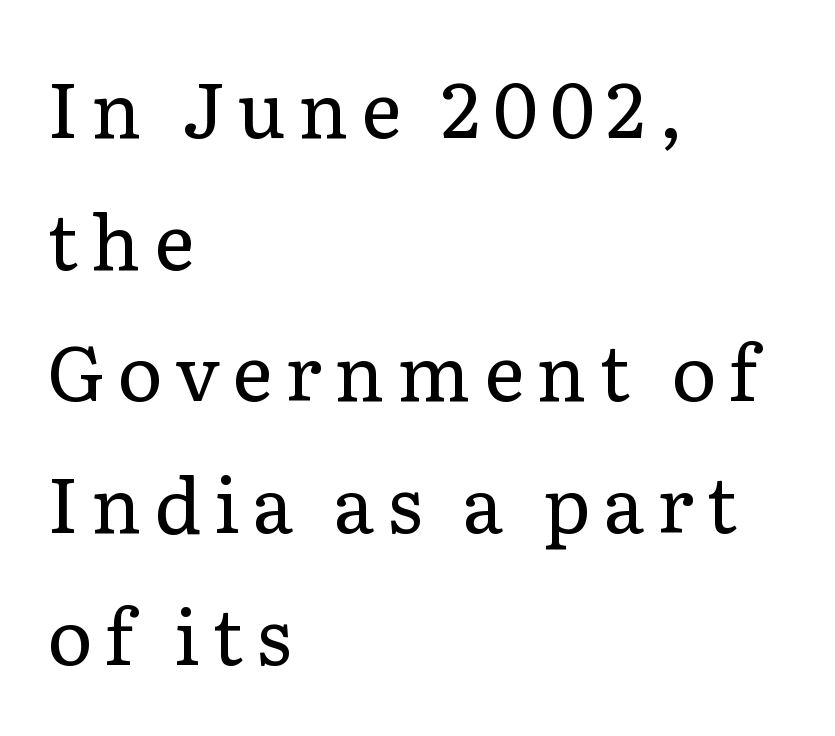
The cut favours lightness, reaching ordinary text weight at its darkest. No word sits above an underline. This rendering uses left alignment, leaving the right contour irregular. This is roman type, the default non-slanted kind. The glyphs in this specimen are seriffed. The passage shown is typed in a proportional face where columns would drift.
